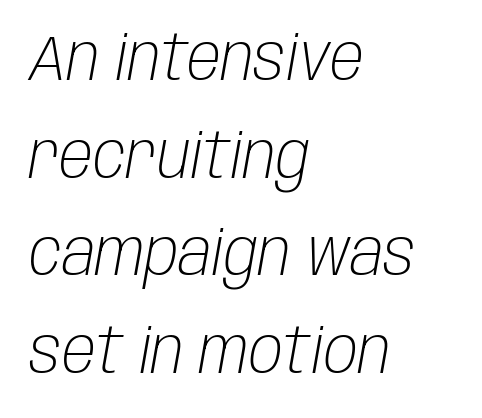
{"italic": "yes", "lean": "right", "slant_degrees": 10, "bold": "no", "weight": "light", "width": "condensed", "stroke_contrast": "low", "x_height": "large", "monospaced": "no", "underline": "no", "align": "left", "line_spacing": "normal", "line_spacing_ratio": 1.55, "letter_spacing": "normal", "letter_spacing_em": 0.0, "glyph_px": 63}
